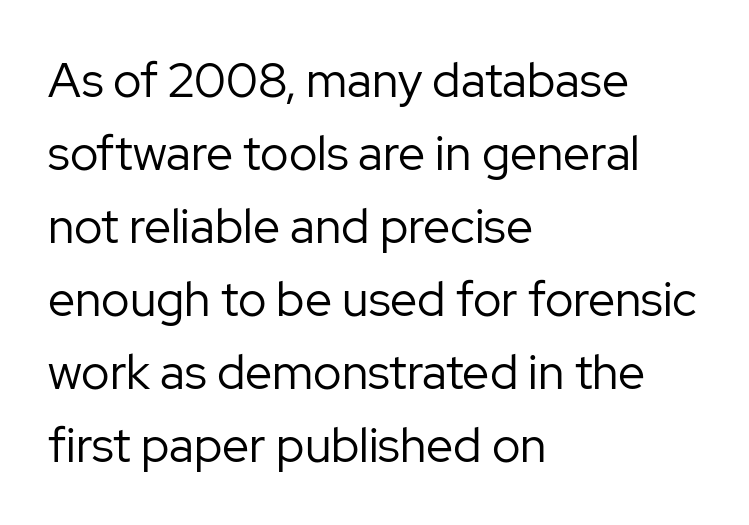
These lines are rendered in a variable-pitch font. This block has exactly the height ordinary leading produces. The specimen reads as upright at a glance. The passage shown is not bold in any degree. Lines of text with bare space underneath. The face used here is rendered with its standard letterfit.
